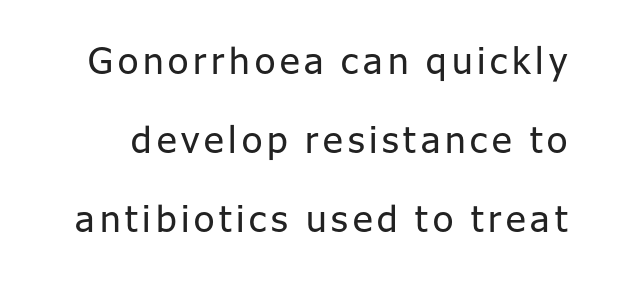
{"serif": "no", "italic": "no", "bold": "no", "weight": "regular", "width": "normal", "stroke_contrast": "low", "x_height": "medium", "monospaced": "no", "underline": "no", "line_spacing": "loose", "line_spacing_ratio": 2.13, "glyph_px": 37}
